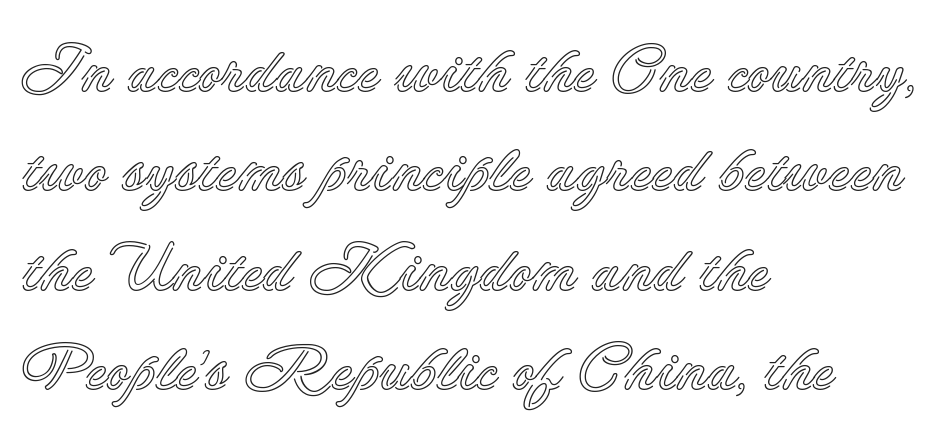
The image shows 65 px text type; set left-aligned, normal line spacing (1.53x), normal letter spacing, not underlined; a small x-height.
